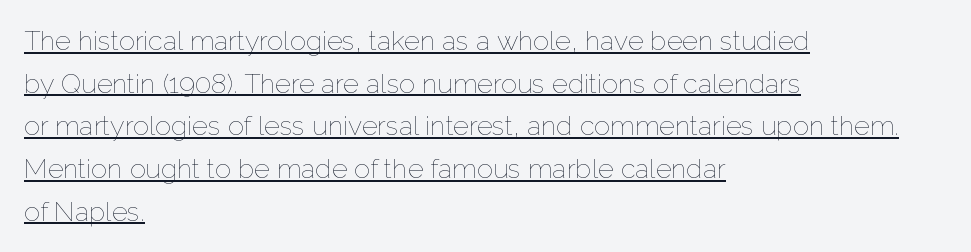
No italicization has been applied; the sample stays upright. The lines in this sample share a left origin and differ only in where they stop. This is not heavy type; no bold has been used. A rule runs beneath these lines of type.
